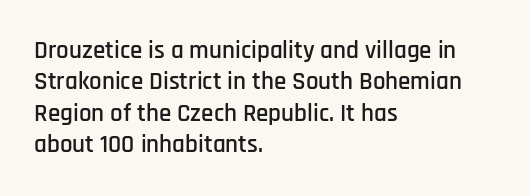
The space directly below the letters is spotless. Whoever set this chose a conventional vertical rhythm. The typesetter chose a ragged-right arrangement here. Posture: straight, roman, zero tilt. Standard letterfit; no display-style spreading of the glyphs.
